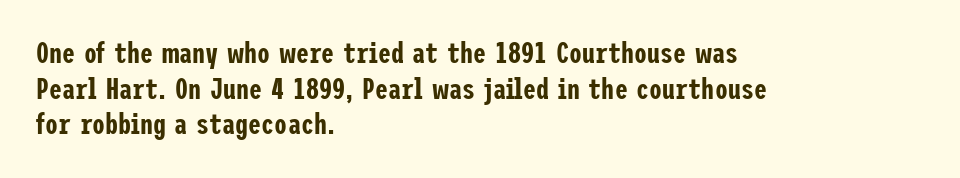
The image shows 29 px condensed sans-serif type, upright; set left-aligned, line spacing 1.23x, normal letter spacing, not underlined; low stroke contrast and a medium x-height.
